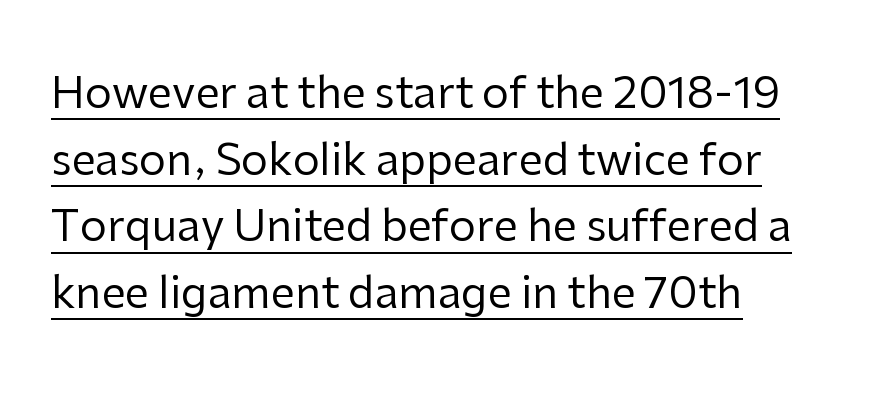
{"serif": "no", "italic": "no", "bold": "no", "weight": "regular", "width": "normal", "stroke_contrast": "low", "x_height": "medium", "monospaced": "no", "underline": "yes", "align": "left", "line_spacing": "normal", "line_spacing_ratio": 1.55, "letter_spacing": "normal", "letter_spacing_em": 0.0, "glyph_px": 43}
